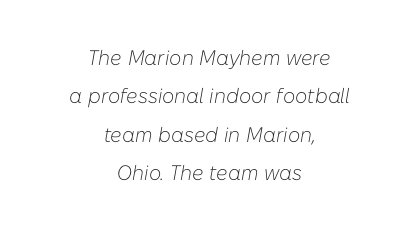
{"italic": "yes", "lean": "right", "slant_degrees": 10, "bold": "no", "underline": "no", "align": "center", "line_spacing_ratio": 1.83, "letter_spacing": "normal", "letter_spacing_em": 0.0, "glyph_px": 21}
